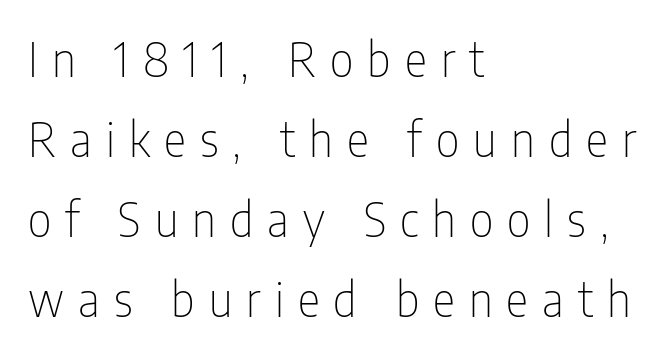
The image shows 47 px thin, condensed sans-serif type, upright; set left-aligned, normal line spacing (1.7x), unusually wide letter spacing (+0.3 em), not underlined; low stroke contrast and a medium x-height.
